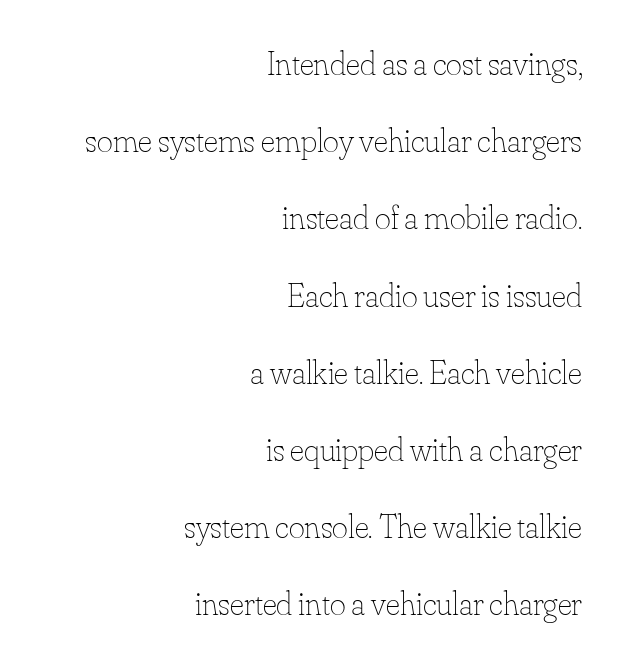
{"italic": "no", "bold": "no", "weight": "thin", "width": "normal", "stroke_contrast": "low", "x_height": "small", "monospaced": "no", "underline": "no", "align": "right", "line_spacing": "loose", "line_spacing_ratio": 2.27, "letter_spacing": "normal", "letter_spacing_em": 0.0, "glyph_px": 34}
